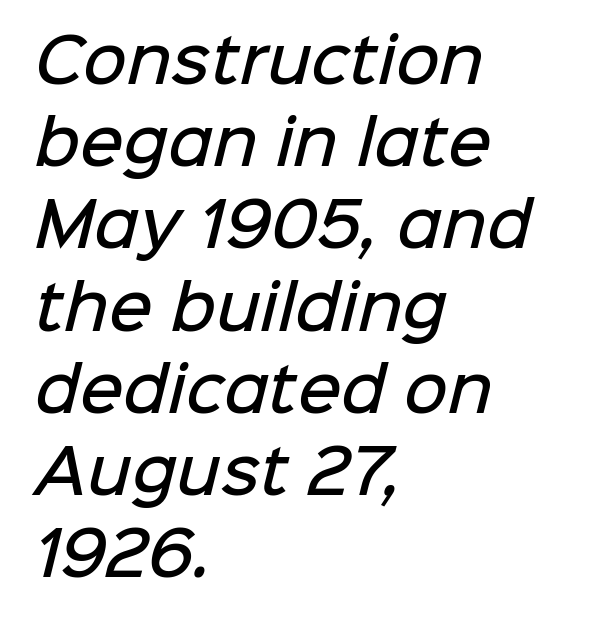
Q: Is the text bold? A: Semi-bold.
Q: Is the typeface a serif or a sans-serif typeface? A: Sans-serif.
Q: Is the text underlined? A: No.
Q: How is the paragraph aligned? A: Left-aligned.
Q: Is the spacing between letters normal or unusually wide? A: Normal.
Q: Is the spacing between lines tight, normal or loose? A: Normal.
Q: Width (condensed, normal, or wide)? A: Normal.
Q: Stroke contrast? A: Low.
Q: x-height? A: Medium.
Q: Monospaced? A: No.
